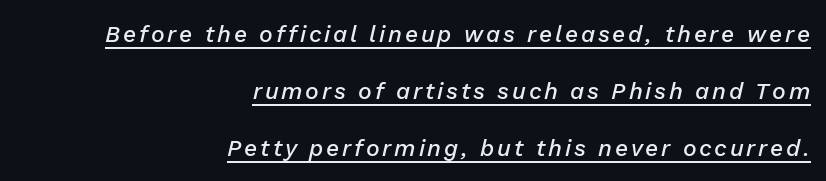
Q: Is the text bold? A: Semi-bold.
Q: Is the text italic (slanted)? A: Yes, it leans right by about 13 degrees.
Q: Is the text underlined? A: Yes.
Q: How is the paragraph aligned? A: Right-aligned.
Q: Is the spacing between lines tight, normal or loose? A: Loose.
